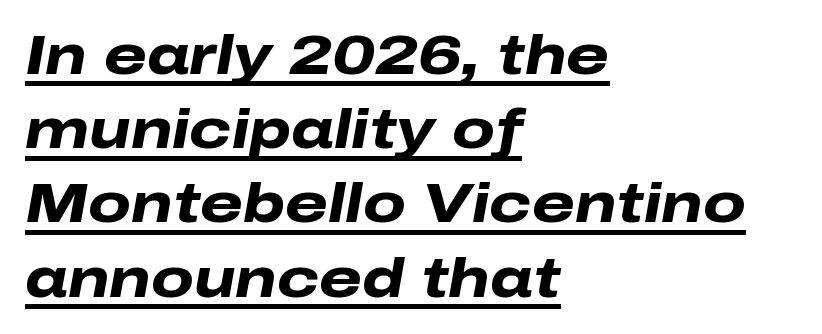
Q: Is the text bold? A: Yes.
Q: Is the text italic (slanted)? A: Yes, it leans right by about 10 degrees.
Q: Is the text underlined? A: Yes.
Q: How is the paragraph aligned? A: Left-aligned.
Q: Is the spacing between letters normal or unusually wide? A: Normal.
Q: Is the spacing between lines tight, normal or loose? A: Normal.
Q: Width (condensed, normal, or wide)? A: Wide.
Q: Stroke contrast? A: Low.
Q: x-height? A: Medium.
Q: Monospaced? A: No.
